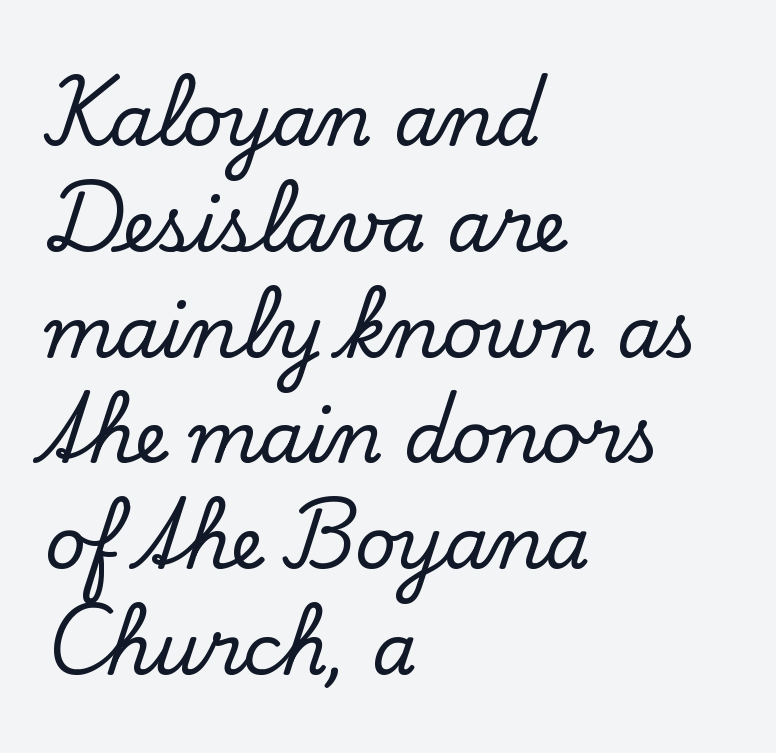
{"serif": "yes", "width": "normal", "stroke_contrast": "low", "x_height": "small", "monospaced": "no", "underline": "no", "align": "left", "line_spacing": "normal", "line_spacing_ratio": 1.49, "letter_spacing": "normal", "letter_spacing_em": 0.0, "glyph_px": 71}
